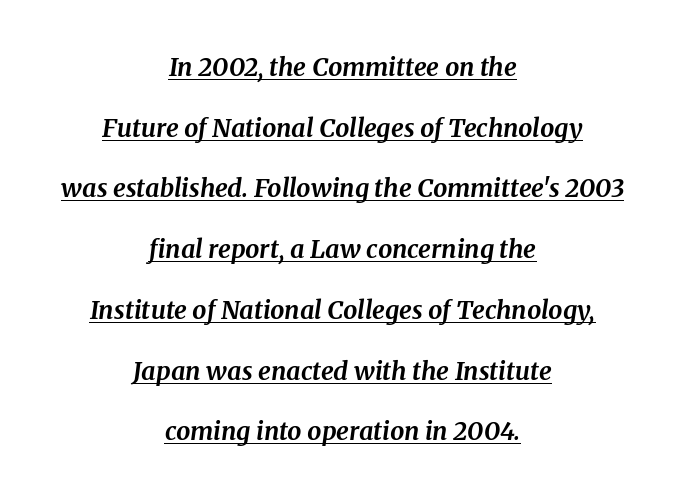
The image shows 25 px bold type, italic (leaning right); set centered, loose line spacing (2.43x), normal letter spacing, underlined.
